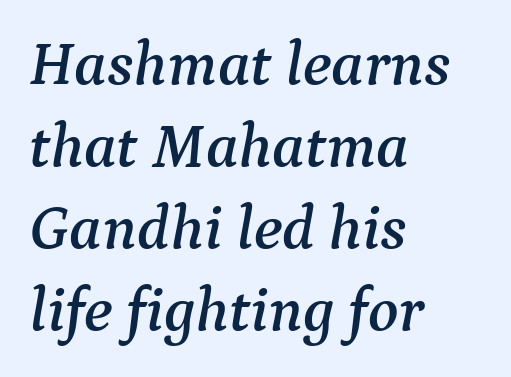
The face used here is proportionally spaced, like ordinary book or web type. The tracking reads as untouched default to a designer's eye. Plain, unruled lines of type. The lines in this sample share a left origin and differ only in where they stop. Students, observe: this is what conventionally led text looks like. Type style note: has serifs.
